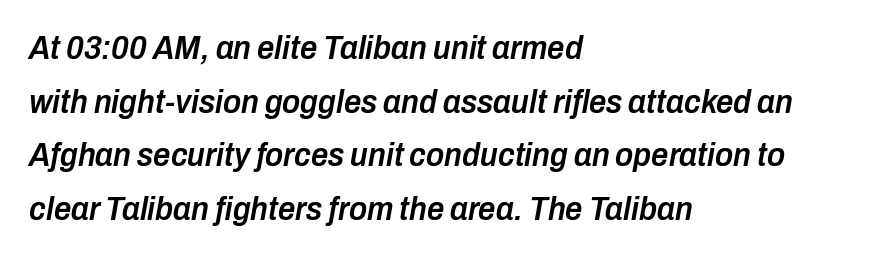
{"italic": "yes", "lean": "right", "slant_degrees": 10, "bold": "semi", "weight": "semibold", "width": "condensed", "stroke_contrast": "low", "x_height": "medium", "monospaced": "no", "underline": "no", "align": "left", "line_spacing": "normal", "line_spacing_ratio": 1.58, "letter_spacing": "normal", "letter_spacing_em": 0.0, "glyph_px": 34}
